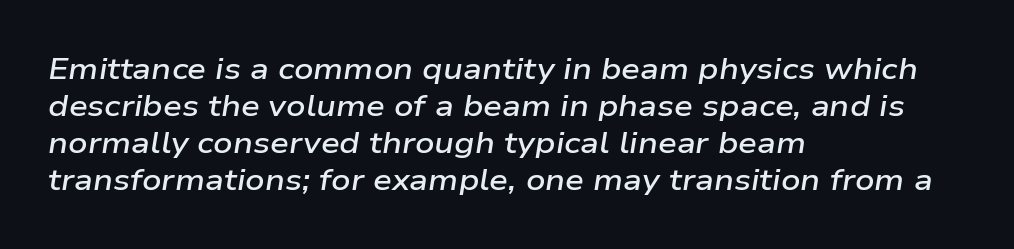
Q: Is the text bold? A: Semi-bold.
Q: Is the text italic (slanted)? A: Yes, it leans right by about 9 degrees.
Q: Is the text underlined? A: No.
Q: How is the paragraph aligned? A: Left-aligned.
Q: Is the spacing between letters normal or unusually wide? A: Normal.
Q: Width (condensed, normal, or wide)? A: Wide.
Q: Stroke contrast? A: Low.
Q: x-height? A: Medium.
Q: Monospaced? A: No.
